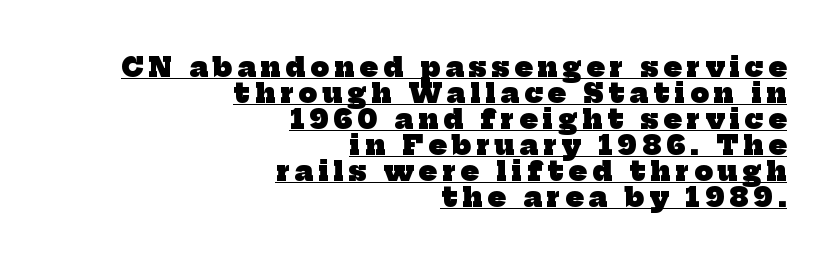
The image shows 26 px bold type; set right-aligned, tight line spacing (1.0x), unusually wide letter spacing (+0.2 em), underlined.
